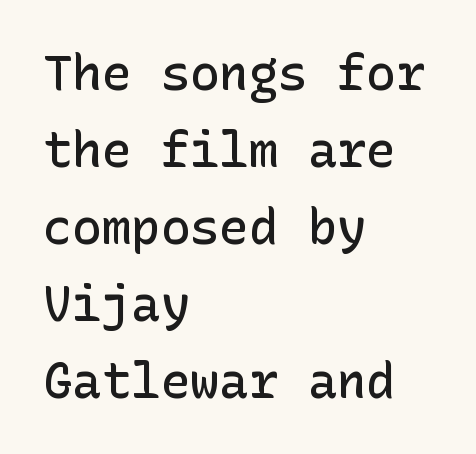
Q: Is the text bold? A: Semi-bold.
Q: Is the text italic (slanted)? A: No, it is upright.
Q: Is the typeface a serif or a sans-serif typeface? A: Sans-serif.
Q: Is the text underlined? A: No.
Q: How is the paragraph aligned? A: Left-aligned.
Q: Is the spacing between letters normal or unusually wide? A: Normal.
Q: Is the spacing between lines tight, normal or loose? A: Normal.
Q: Width (condensed, normal, or wide)? A: Normal.
Q: Stroke contrast? A: Low.
Q: x-height? A: Medium.
